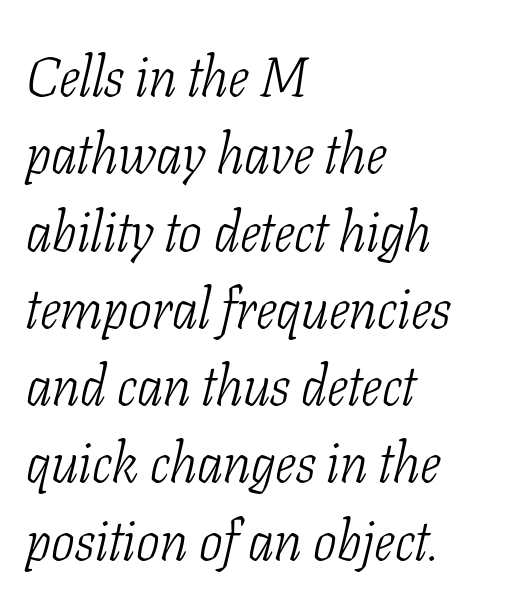
Here the designer chose a conventional face with non-uniform glyph widths. The paragraph shown leans on its left margin. How would I describe the line gaps? Plain and ordinary. Letters rest on an invisible, unmarked baseline. The line texture is even and compact thanks to regular tracking. Quick note: italic.
